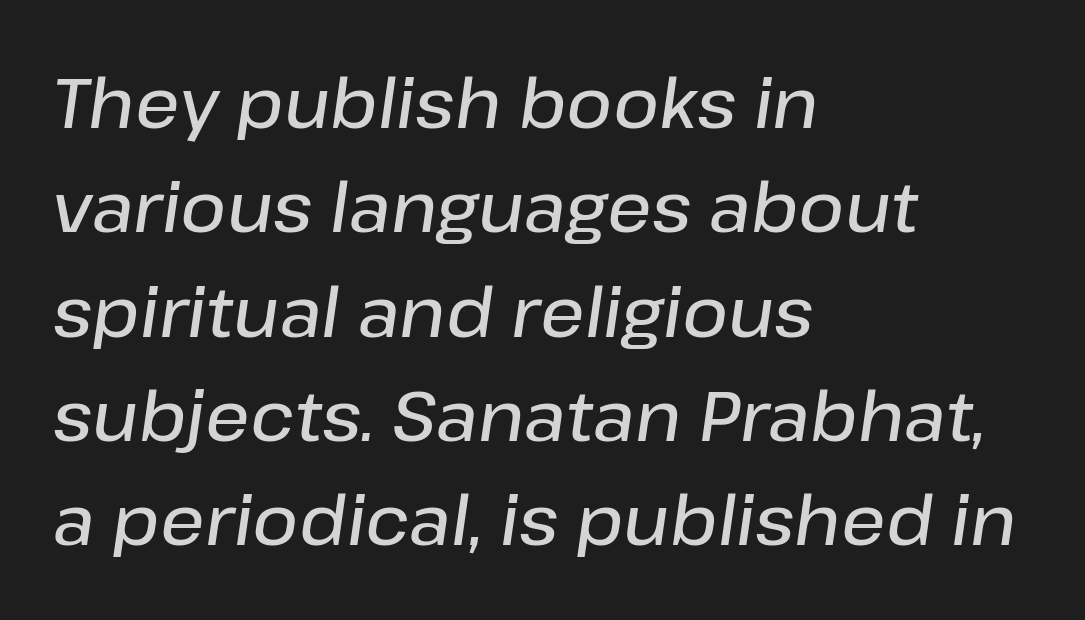
The image shows 70 px semibold type, italic (leaning right); set left-aligned, normal line spacing (1.49x), normal letter spacing, not underlined; low stroke contrast and a medium x-height.
